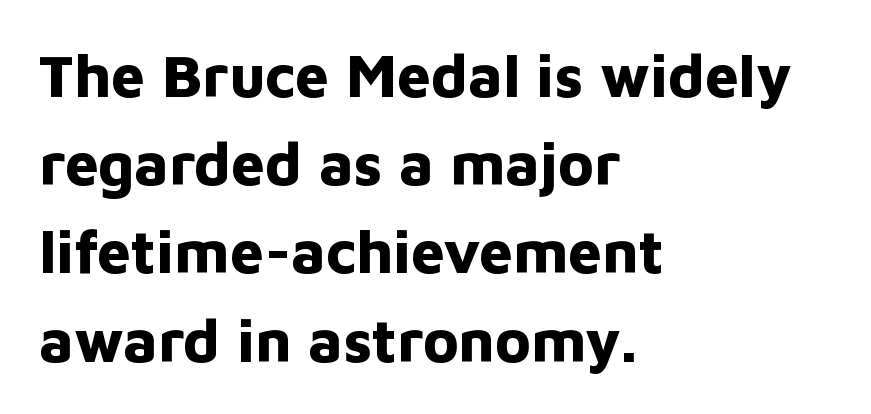
{"serif": "no", "italic": "no", "bold": "yes", "weight": "bold", "width": "normal", "stroke_contrast": "low", "x_height": "medium", "monospaced": "no", "underline": "no", "align": "left", "line_spacing": "normal", "line_spacing_ratio": 1.47, "letter_spacing": "normal", "letter_spacing_em": 0.0, "glyph_px": 60}
